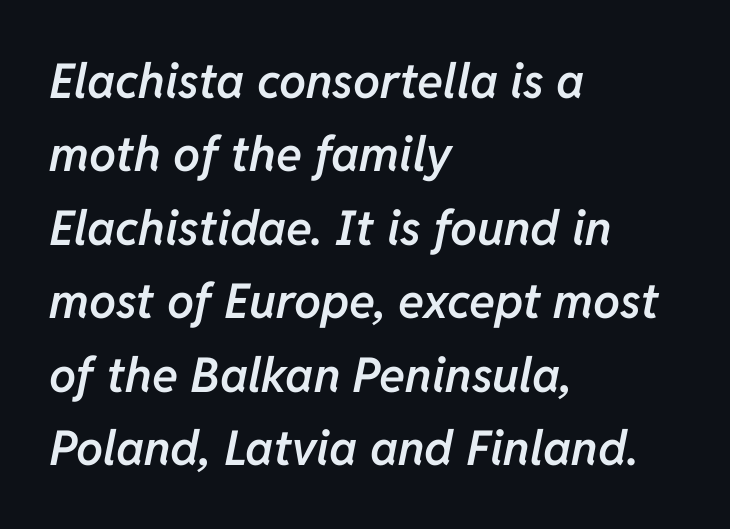
Q: Is the text bold? A: Semi-bold.
Q: Is the text italic (slanted)? A: Yes, it leans right by about 11 degrees.
Q: Is the text underlined? A: No.
Q: How is the paragraph aligned? A: Left-aligned.
Q: Is the spacing between letters normal or unusually wide? A: Normal.
Q: Is the spacing between lines tight, normal or loose? A: Normal.
Q: Width (condensed, normal, or wide)? A: Normal.
Q: Stroke contrast? A: Low.
Q: x-height? A: Medium.
Q: Monospaced? A: No.
